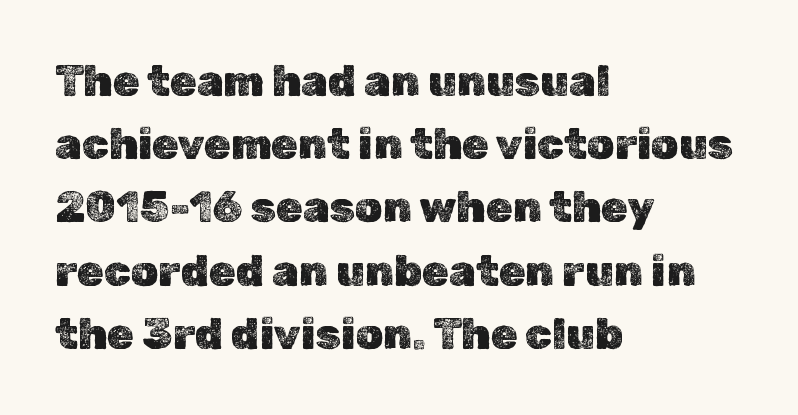
The image shows 43 px text type, upright; set left-aligned, normal line spacing (1.47x), normal letter spacing, not underlined; a medium x-height.
